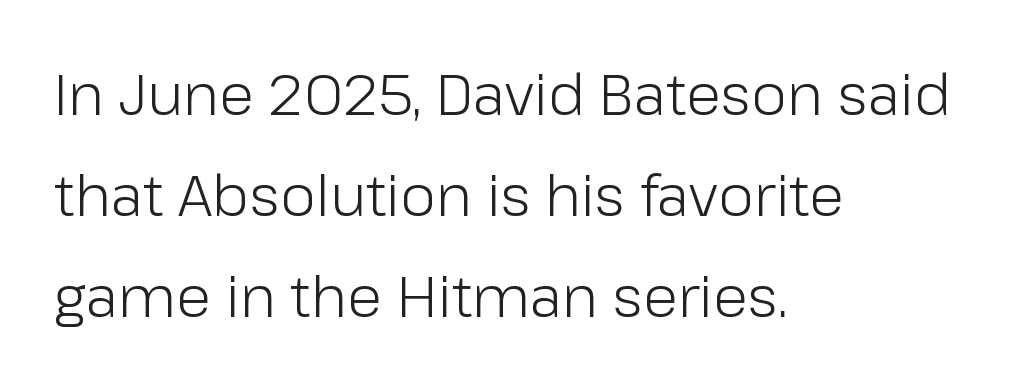
{"serif": "no", "italic": "no", "bold": "no", "weight": "light", "width": "normal", "stroke_contrast": "low", "x_height": "medium", "monospaced": "no", "underline": "no", "align": "left", "line_spacing_ratio": 1.77, "letter_spacing": "normal", "letter_spacing_em": 0.0, "glyph_px": 57}
